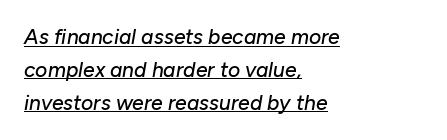
Q: Is the text italic (slanted)? A: Yes, it leans right by about 10 degrees.
Q: Is the text underlined? A: Yes.
Q: How is the paragraph aligned? A: Left-aligned.
Q: Is the spacing between letters normal or unusually wide? A: Normal.
Q: Is the spacing between lines tight, normal or loose? A: Normal.
